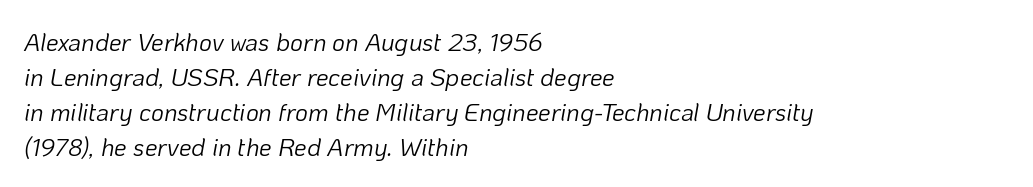
Q: Is the text bold? A: No.
Q: Is the text italic (slanted)? A: Yes, it leans right by about 10 degrees.
Q: Is the text underlined? A: No.
Q: How is the paragraph aligned? A: Left-aligned.
Q: Is the spacing between letters normal or unusually wide? A: Normal.
Q: Is the spacing between lines tight, normal or loose? A: Normal.
